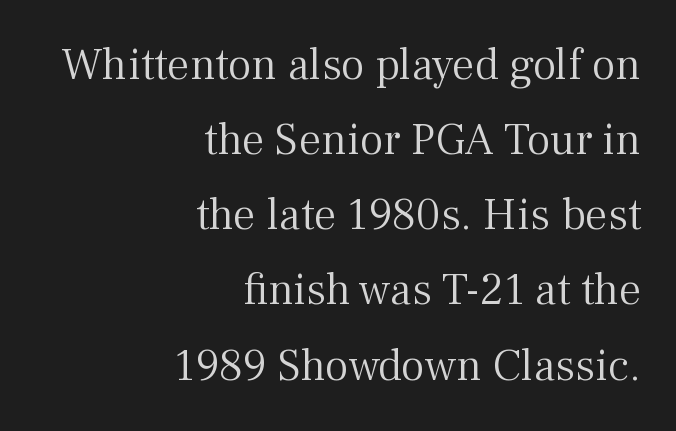
Q: Is the text bold? A: No.
Q: Is the text italic (slanted)? A: No, it is upright.
Q: Is the typeface a serif or a sans-serif typeface? A: Serif.
Q: Is the text underlined? A: No.
Q: How is the paragraph aligned? A: Right-aligned.
Q: Is the spacing between letters normal or unusually wide? A: Normal.
Q: Is the spacing between lines tight, normal or loose? A: Normal.
Q: Width (condensed, normal, or wide)? A: Normal.
Q: Stroke contrast? A: Medium.
Q: x-height? A: Medium.
Q: Monospaced? A: No.
